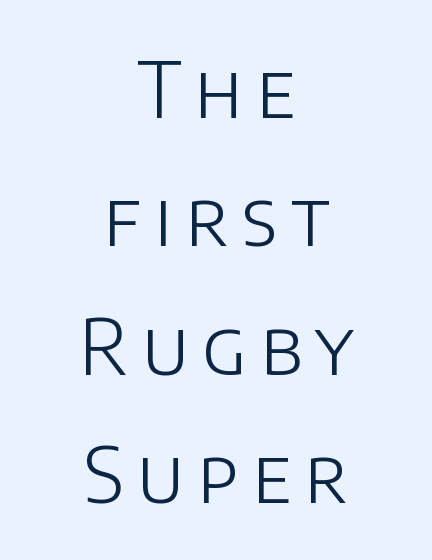
Stem width sits at or under what a default text font uses. In terms of leading, this rendering sits right in the middle. Think of a printed novel: that variable character pitch is what you see here. The string is rendered with underlining switched off.
